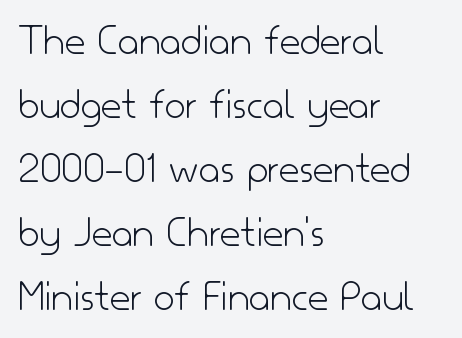
Q: Is the text bold? A: No.
Q: Is the text italic (slanted)? A: No, it is upright.
Q: Is the typeface a serif or a sans-serif typeface? A: Sans-serif.
Q: Is the text underlined? A: No.
Q: How is the paragraph aligned? A: Left-aligned.
Q: Is the spacing between letters normal or unusually wide? A: Normal.
Q: Is the spacing between lines tight, normal or loose? A: Normal.
Q: Width (condensed, normal, or wide)? A: Normal.
Q: Stroke contrast? A: Low.
Q: x-height? A: Small.
Q: Monospaced? A: No.
